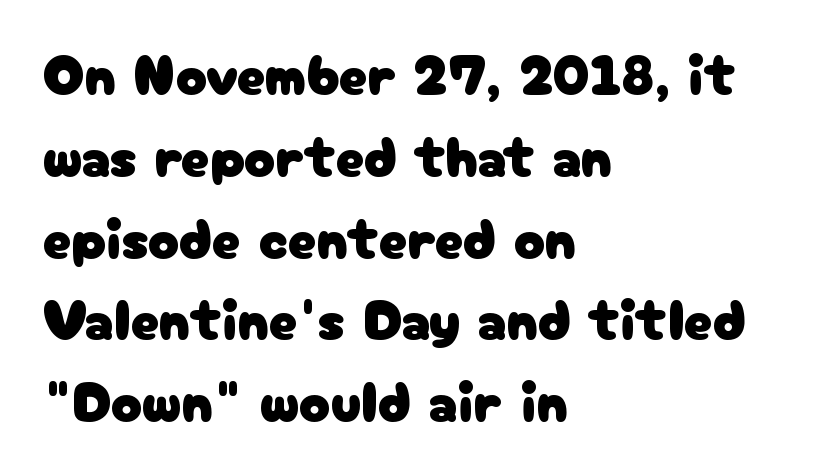
The image shows 58 px sans-serif type, upright; set left-aligned, normal line spacing (1.41x), normal letter spacing, not underlined; low stroke contrast and a medium x-height.
